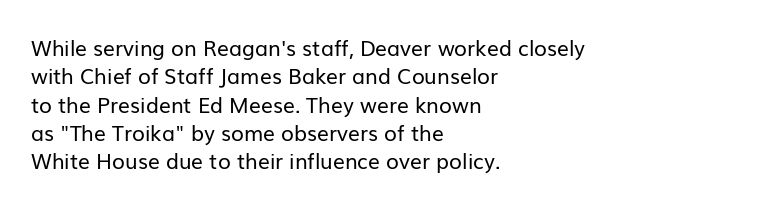
The image shows 21 px text type, upright; set left-aligned, normal line spacing (1.35x), normal letter spacing, not underlined.
